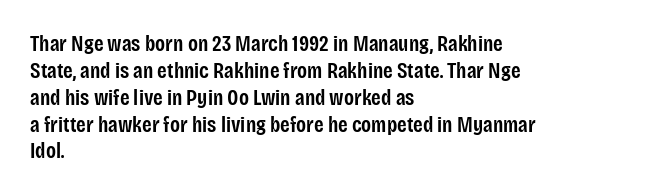
Q: Is the text bold? A: Semi-bold.
Q: Is the text italic (slanted)? A: No, it is upright.
Q: Is the text underlined? A: No.
Q: How is the paragraph aligned? A: Left-aligned.
Q: Is the spacing between letters normal or unusually wide? A: Normal.
